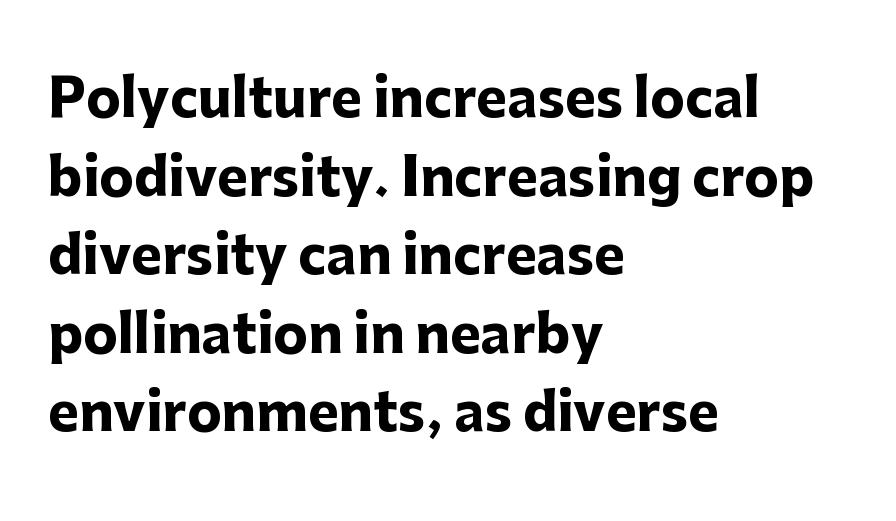
Q: Is the text bold? A: Yes.
Q: Is the text italic (slanted)? A: No, it is upright.
Q: Is the typeface a serif or a sans-serif typeface? A: Sans-serif.
Q: Is the text underlined? A: No.
Q: How is the paragraph aligned? A: Left-aligned.
Q: Is the spacing between letters normal or unusually wide? A: Normal.
Q: Is the spacing between lines tight, normal or loose? A: Normal.
Q: Width (condensed, normal, or wide)? A: Normal.
Q: Stroke contrast? A: Low.
Q: x-height? A: Medium.
Q: Monospaced? A: No.
